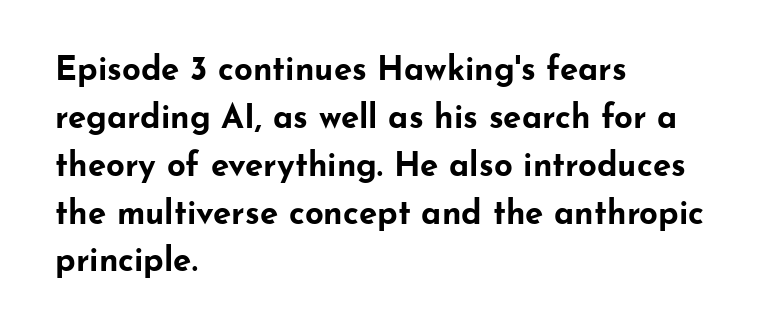
The image shows 33 px bold, wide sans-serif type, upright; set left-aligned, normal line spacing (1.45x), normal letter spacing, not underlined; low stroke contrast and a small x-height.
